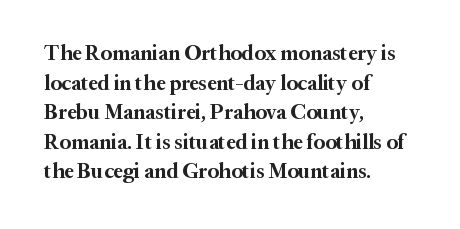
The image shows 21 px bold type, upright; set left-aligned, normal line spacing (1.41x), normal letter spacing, not underlined.
